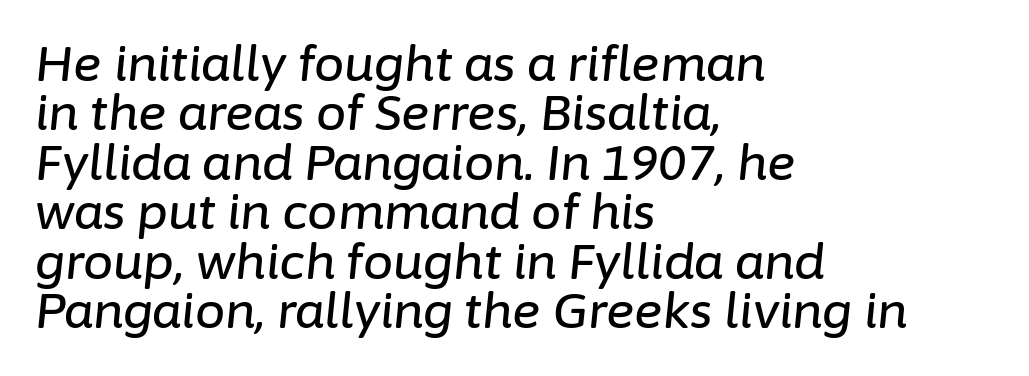
Q: Is the text italic (slanted)? A: Yes, it leans right by about 6 degrees.
Q: Is the text underlined? A: No.
Q: How is the paragraph aligned? A: Left-aligned.
Q: Is the spacing between letters normal or unusually wide? A: Normal.
Q: Is the spacing between lines tight, normal or loose? A: Tight.
Q: Width (condensed, normal, or wide)? A: Normal.
Q: Stroke contrast? A: Low.
Q: x-height? A: Medium.
Q: Monospaced? A: No.
